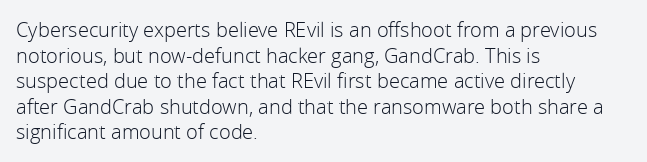
{"italic": "no", "bold": "no", "underline": "no", "align": "left", "line_spacing": "normal", "line_spacing_ratio": 1.28, "letter_spacing": "normal", "letter_spacing_em": 0.0, "glyph_px": 20}
